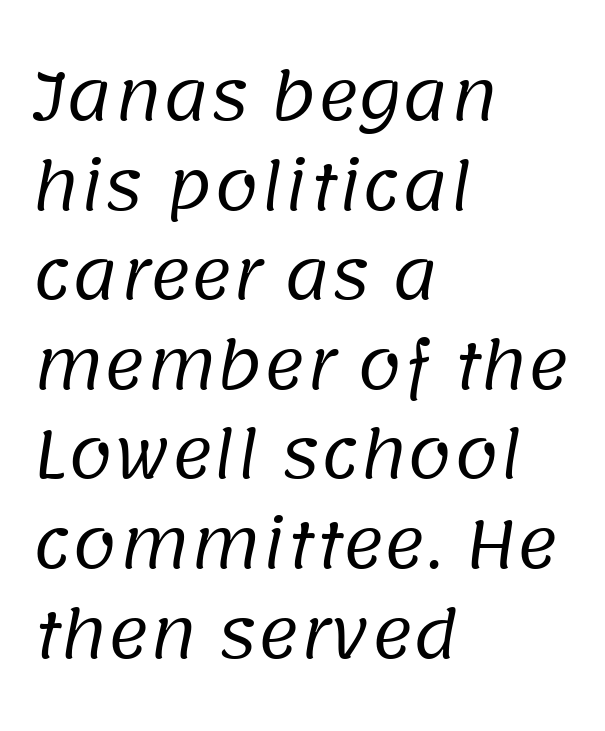
Observe the absence of serifs on each vertical stroke in this sample. Weight: in the light-to-regular range. Varying glyph widths throughout — classic text-font behaviour. Baseline-to-baseline distance is the conventional proportion of letter height.
